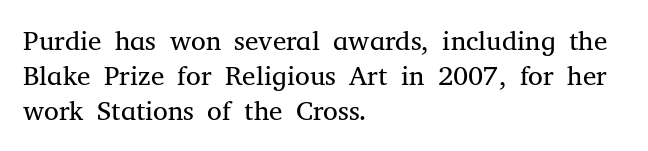
Style check: upright. Plain, unruled lines of type. The paragraph has a hard left edge and a soft right edge. This rendering leaves character spacing at its baseline value. A typesetter would call this leading conventional body-copy spacing. These glyphs show unthickened strokes, regular width or finer.
